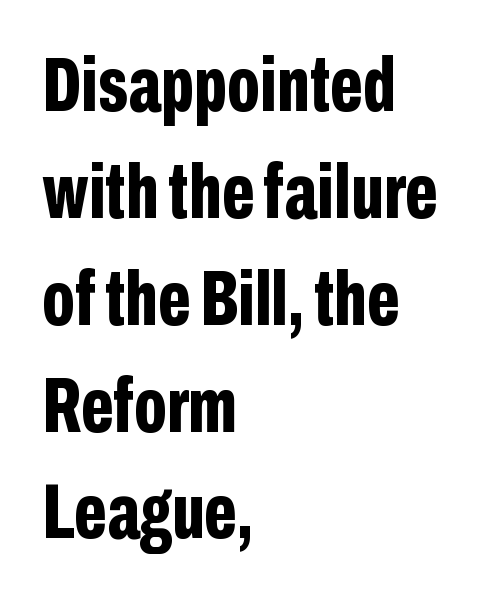
A clean baseline with only descenders dipping below it. The typography opts for an upright posture over an oblique one. Vertical spacing — default. The typeface chosen for these lines omits serifs.
